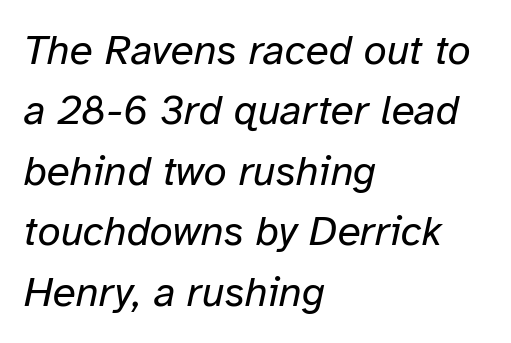
Whoever set this chose a conventional vertical rhythm. Each row of text sits above clean, open space. This sample is left-justified, so line endings fall wherever the words run out. The letterforms sit shoulder to shoulder at normal distance. The letterforms sit at book weight or below. Style check: oblique.
